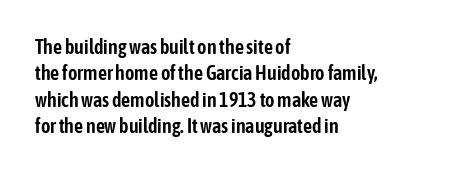
Q: Is the text italic (slanted)? A: No, it is upright.
Q: Is the text underlined? A: No.
Q: How is the paragraph aligned? A: Left-aligned.
Q: Is the spacing between letters normal or unusually wide? A: Normal.
Q: Is the spacing between lines tight, normal or loose? A: Normal.
